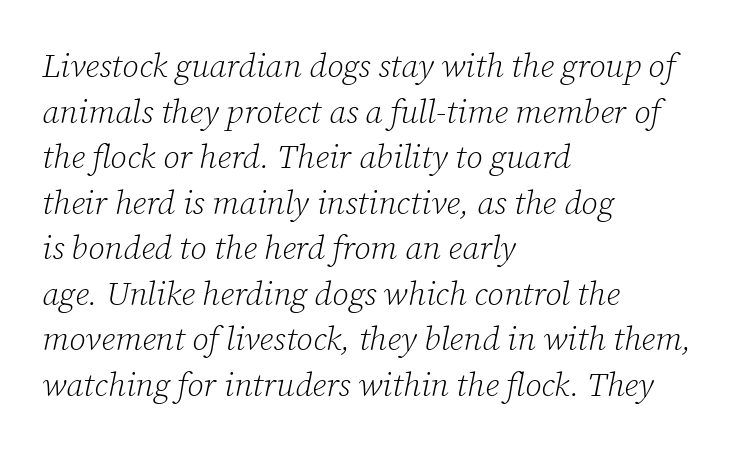
{"serif": "yes", "italic": "yes", "lean": "right", "slant_degrees": 12, "bold": "no", "weight": "light", "width": "normal", "stroke_contrast": "low", "x_height": "medium", "monospaced": "no", "underline": "no", "align": "left", "line_spacing": "normal", "line_spacing_ratio": 1.38, "letter_spacing": "normal", "letter_spacing_em": 0.0, "glyph_px": 33}
